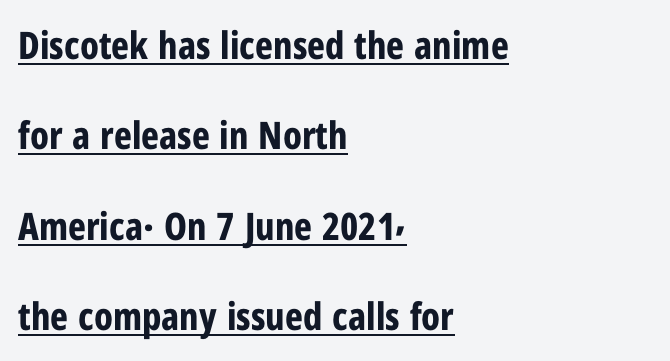
Q: Is the text bold? A: Yes.
Q: Is the text italic (slanted)? A: No, it is upright.
Q: Is the typeface a serif or a sans-serif typeface? A: Sans-serif.
Q: Is the text underlined? A: Yes.
Q: How is the paragraph aligned? A: Left-aligned.
Q: Is the spacing between letters normal or unusually wide? A: Normal.
Q: Is the spacing between lines tight, normal or loose? A: Loose.
Q: Width (condensed, normal, or wide)? A: Condensed.
Q: Stroke contrast? A: Low.
Q: x-height? A: Medium.
Q: Monospaced? A: No.
